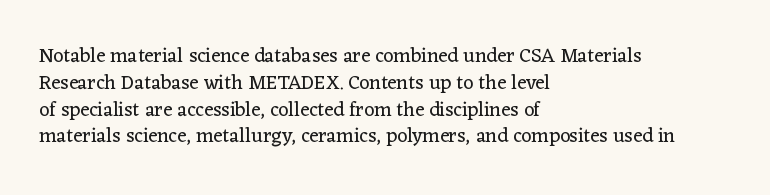
{"italic": "no", "bold": "no", "underline": "no", "align": "left", "line_spacing": "normal", "line_spacing_ratio": 1.34, "letter_spacing": "normal", "letter_spacing_em": 0.0, "glyph_px": 20}
